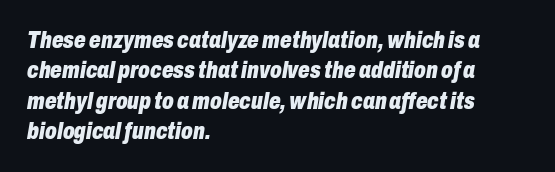
Each word holds together tightly as a unit, with standard inter-letter gaps. Leading: standard. The lettering tilts uniformly, giving the passage an italic look. The sample has been set heavy, in full bold. A bare baseline throughout the passage. Typeset ragged right — the left edge is the straight one.
